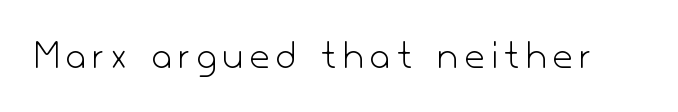
Characters remain perfectly vertical along every line. Each letter keeps its own natural width here, so spacing adapts to shape. The face looks like a standard text weight, possibly lighter. The typeface chosen for these lines omits serifs. Letters rest on an invisible, unmarked baseline.
